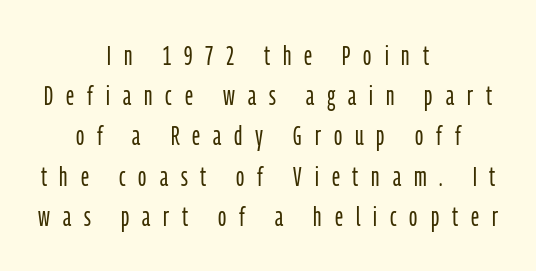
{"italic": "no", "bold": "no", "underline": "no", "align": "center", "line_spacing": "normal", "line_spacing_ratio": 1.49, "letter_spacing": "wide", "letter_spacing_em": 0.48, "glyph_px": 27}
